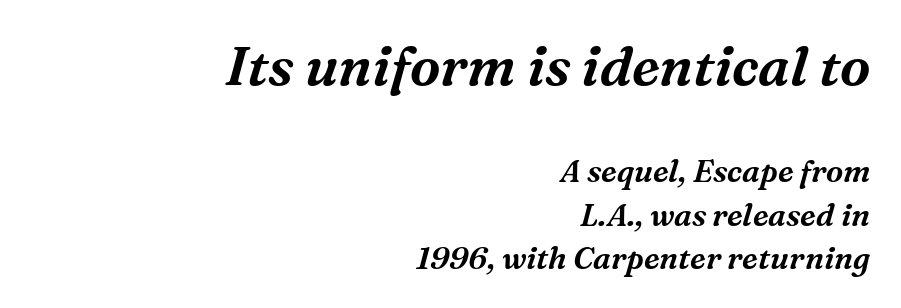
Q: Is the text italic (slanted)? A: Yes, it leans right by about 16 degrees.
Q: Is the typeface a serif or a sans-serif typeface? A: Serif.
Q: Is the text underlined? A: No.
Q: How is the paragraph aligned? A: Right-aligned.
Q: Is the spacing between letters normal or unusually wide? A: Normal.
Q: Is the spacing between lines tight, normal or loose? A: Normal.
Q: Which block of text is set in a larger size, the first (top) or the second (bottom)? A: The first (top) one.
Q: Width (condensed, normal, or wide)? A: Normal.
Q: Stroke contrast? A: Medium.
Q: x-height? A: Medium.
Q: Monospaced? A: No.
